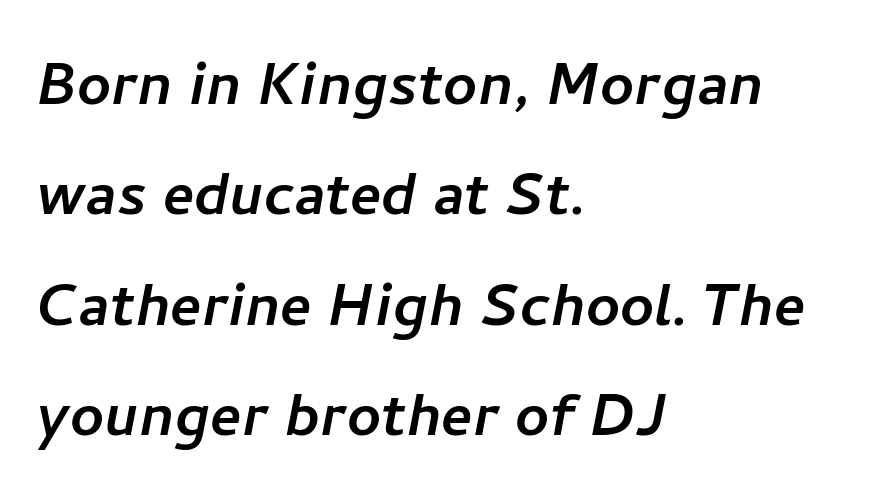
The image shows 74 px sans-serif type; set left-aligned, normal line spacing (1.49x), normal letter spacing, not underlined; low stroke contrast and a medium x-height.
